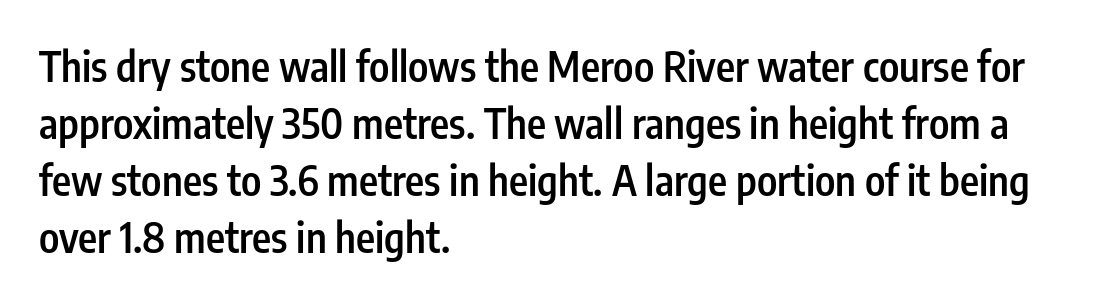
Q: Is the text bold? A: Semi-bold.
Q: Is the text italic (slanted)? A: No, it is upright.
Q: Is the typeface a serif or a sans-serif typeface? A: Sans-serif.
Q: Is the text underlined? A: No.
Q: How is the paragraph aligned? A: Left-aligned.
Q: Is the spacing between letters normal or unusually wide? A: Normal.
Q: Is the spacing between lines tight, normal or loose? A: Normal.
Q: Width (condensed, normal, or wide)? A: Condensed.
Q: Stroke contrast? A: Low.
Q: x-height? A: Medium.
Q: Monospaced? A: No.
